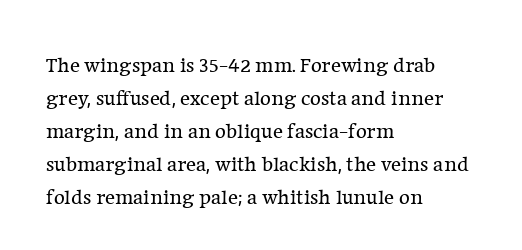
No italicization has been applied; the sample stays upright. This rendering features lettering with no underline. Summary of weight: not heavy and not bold. The typesetter chose a ragged-right arrangement here. The vertical gap from one line to the next is medium.
